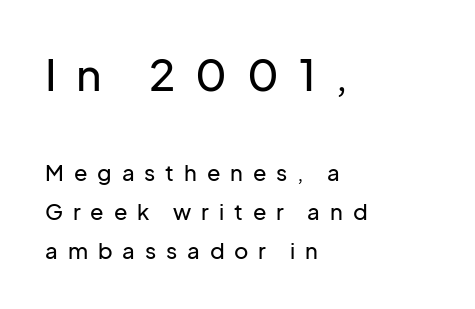
The image shows 44 px sans-serif type, upright; set left-aligned, line spacing 1.77x, unusually wide letter spacing (+0.45 em), not underlined; the first (top) block is 2.0x larger; low stroke contrast and a medium x-height.
